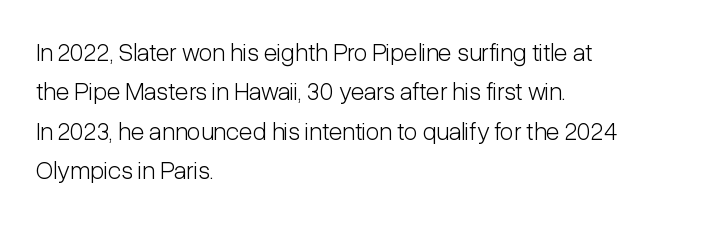
This block has exactly the height ordinary leading produces. Heft: none added — not bold. The face used here is rendered with its standard letterfit. Horizontally, the lines are justified to the leading edge only.
